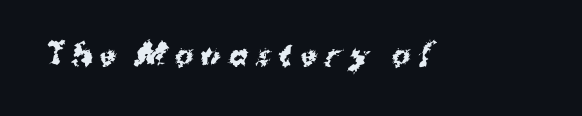
Q: Is the text bold? A: Yes.
Q: Is the typeface a serif or a sans-serif typeface? A: Sans-serif.
Q: Is the text underlined? A: No.
Q: Is the spacing between letters normal or unusually wide? A: Unusually wide.
Q: Width (condensed, normal, or wide)? A: Normal.
Q: Stroke contrast? A: Medium.
Q: x-height? A: Medium.
Q: Monospaced? A: No.
